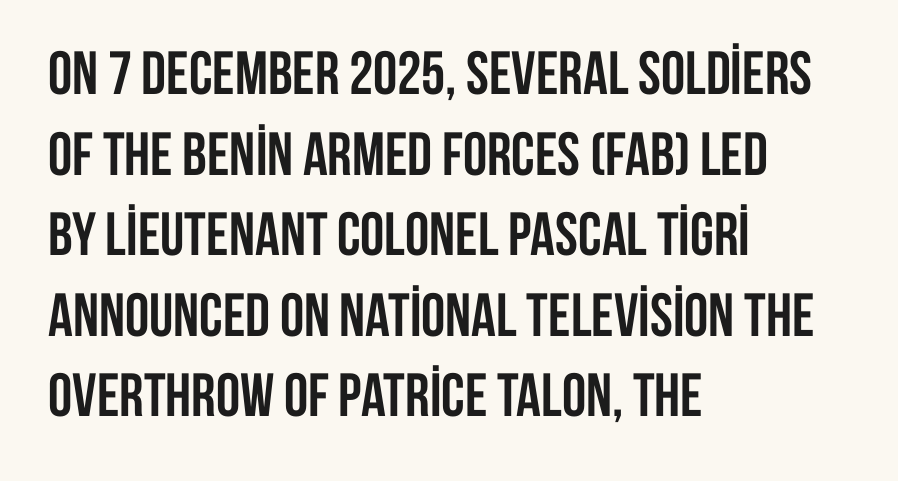
The image shows 61 px semibold, condensed sans-serif type, upright; set left-aligned, normal line spacing (1.32x), normal letter spacing, not underlined; low stroke contrast and a large x-height.
